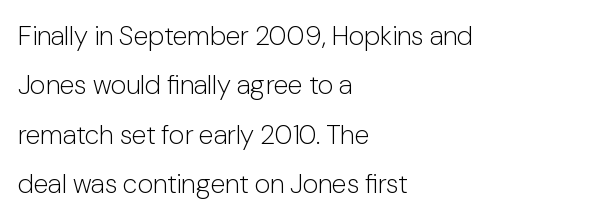
{"italic": "no", "bold": "no", "underline": "no", "align": "left", "line_spacing_ratio": 1.83, "letter_spacing": "normal", "letter_spacing_em": 0.0, "glyph_px": 27}
